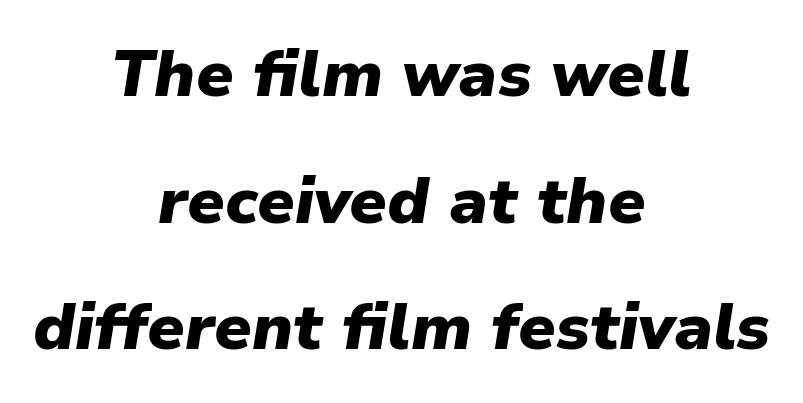
{"italic": "yes", "lean": "right", "slant_degrees": 9, "bold": "yes", "weight": "heavy", "width": "normal", "stroke_contrast": "low", "x_height": "medium", "monospaced": "no", "underline": "no", "align": "center", "line_spacing": "loose", "line_spacing_ratio": 1.95, "letter_spacing": "normal", "letter_spacing_em": 0.0, "glyph_px": 65}
